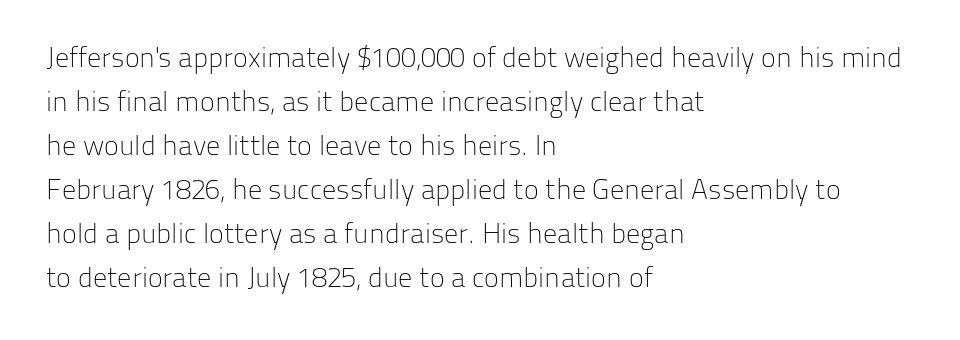
Q: Is the text bold? A: No.
Q: Is the text italic (slanted)? A: No, it is upright.
Q: Is the typeface a serif or a sans-serif typeface? A: Sans-serif.
Q: Is the text underlined? A: No.
Q: How is the paragraph aligned? A: Left-aligned.
Q: Is the spacing between letters normal or unusually wide? A: Normal.
Q: Is the spacing between lines tight, normal or loose? A: Normal.
Q: Width (condensed, normal, or wide)? A: Normal.
Q: Stroke contrast? A: Low.
Q: x-height? A: Medium.
Q: Monospaced? A: No.
